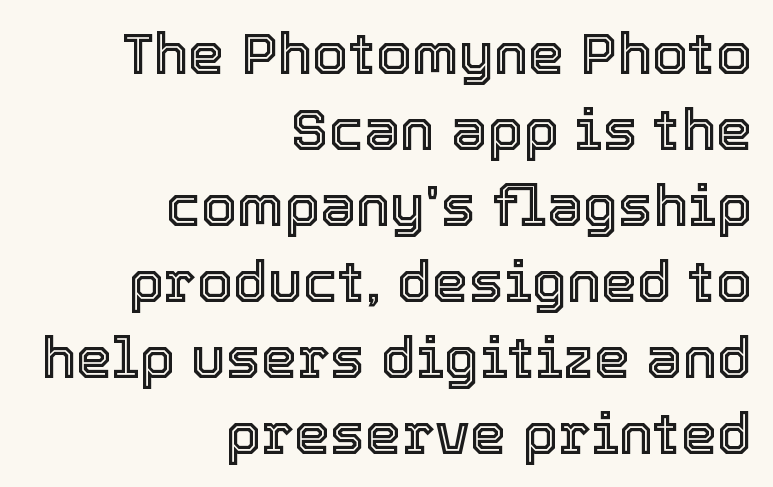
In terms of posture, this sample is upright. Leading matches the norm, producing a regular column. Check under the words: just untouched page. Default kerning and tracking; the words read as compact shapes. These lines are rendered in a variable-pitch font.
